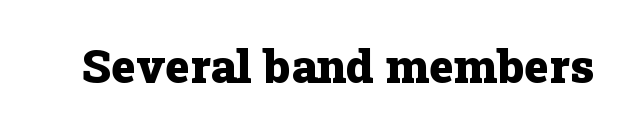
The image shows 47 px heavy serif type, upright; set normal letter spacing, not underlined; low stroke contrast and a medium x-height.
